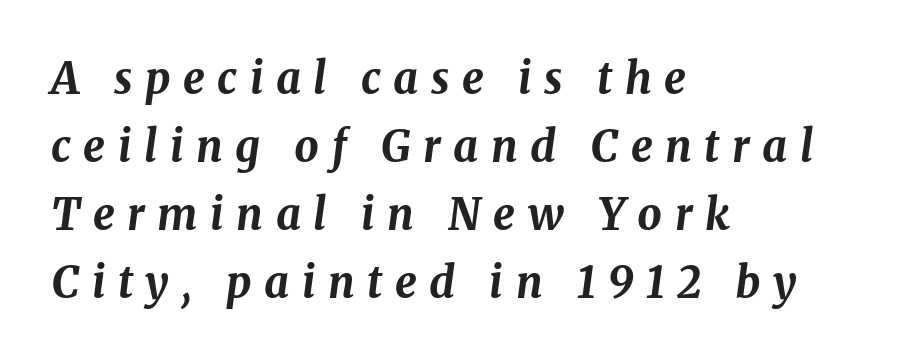
{"italic": "yes", "lean": "right", "slant_degrees": 8, "bold": "yes", "weight": "bold", "width": "normal", "stroke_contrast": "medium", "x_height": "medium", "monospaced": "no", "underline": "no", "align": "left", "line_spacing": "normal", "line_spacing_ratio": 1.58, "letter_spacing": "wide", "letter_spacing_em": 0.29, "glyph_px": 43}
